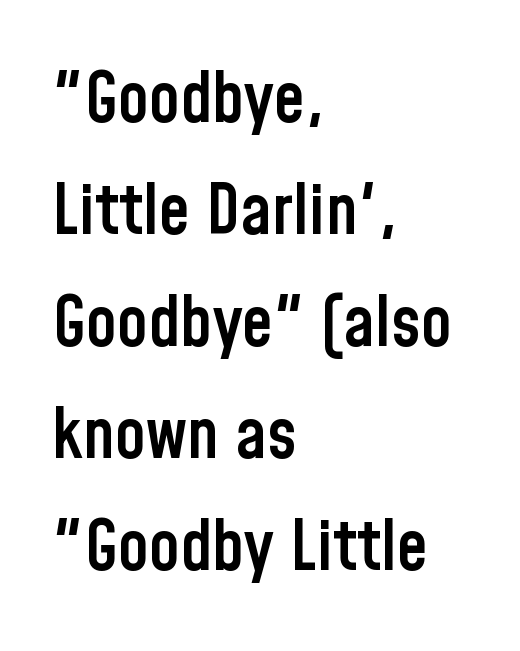
The image shows 70 px semibold, condensed sans-serif type, upright; set left-aligned, normal line spacing (1.6x), normal letter spacing, not underlined; low stroke contrast and a medium x-height.
